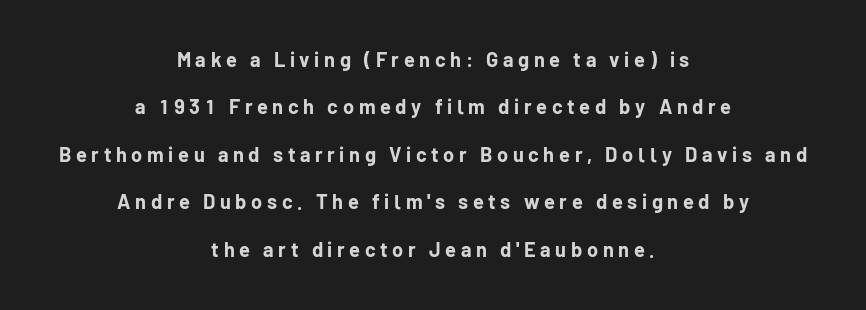
The block of text is sparse from top to bottom, with ample space between rows. Visually the block forms a symmetrical silhouette, jagged on both flanks. These words are printed bold, with thick strokes throughout. Do the letters lean? They stand straight. Descenders hang freely into open space. Look at the tracking — it's clearly loosened, letters drifting apart.
